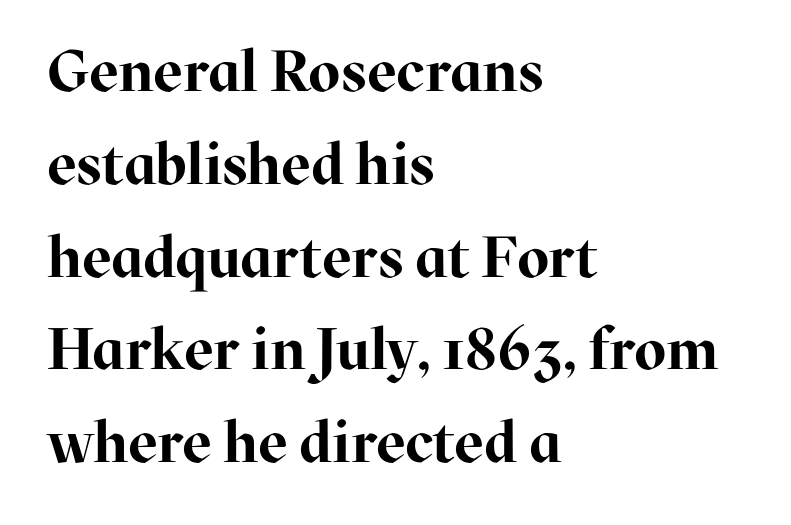
{"serif": "yes", "italic": "no", "bold": "yes", "weight": "bold", "width": "normal", "stroke_contrast": "high", "x_height": "medium", "monospaced": "no", "underline": "no", "align": "left", "line_spacing": "normal", "line_spacing_ratio": 1.6, "letter_spacing": "normal", "letter_spacing_em": 0.0, "glyph_px": 58}
